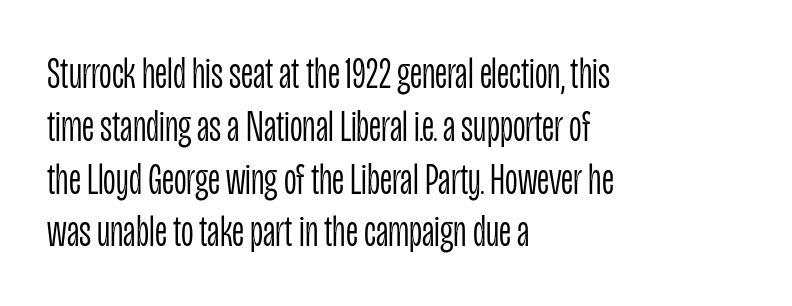
{"serif": "no", "italic": "no", "bold": "no", "weight": "light", "width": "condensed", "stroke_contrast": "low", "x_height": "large", "monospaced": "no", "underline": "no", "align": "left", "line_spacing_ratio": 1.2, "letter_spacing": "normal", "letter_spacing_em": 0.0, "glyph_px": 44}
